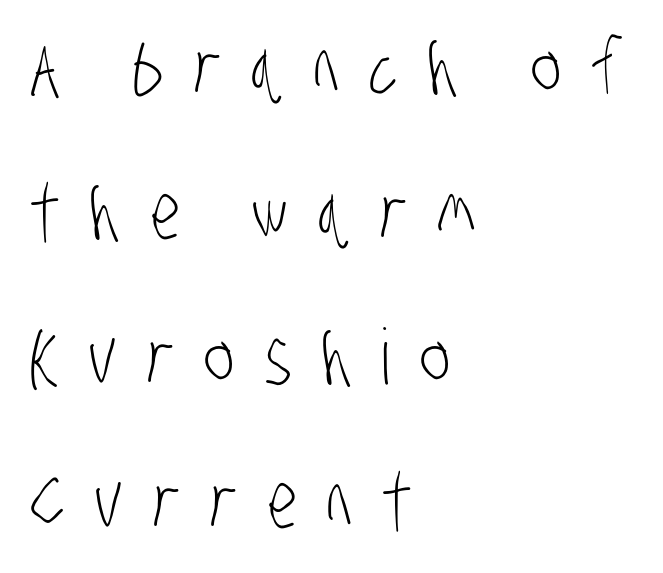
The image shows 77 px light, condensed sans-serif type; set left-aligned, line spacing 1.88x, unusually wide letter spacing (+0.39 em), not underlined; low stroke contrast and a large x-height.
